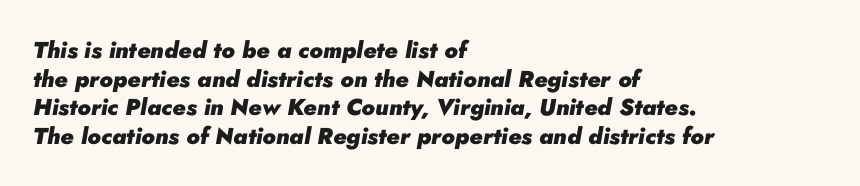
{"italic": "yes", "lean": "right", "slant_degrees": 10, "bold": "yes", "underline": "no", "align": "left", "line_spacing_ratio": 1.24, "letter_spacing": "normal", "letter_spacing_em": 0.0, "glyph_px": 23}
